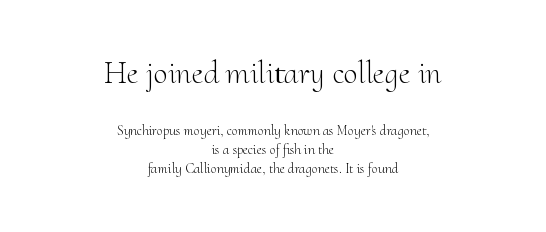
Typesetter's note — upper block bumped up in size, lower block left smaller. Stroke mass is kept to a normal reading level or below. The lines are quadded center. Check the space under the baseline: it is left empty. Each letter keeps its own natural width here, so spacing adapts to shape. The passage shown has conventional tracking throughout.
